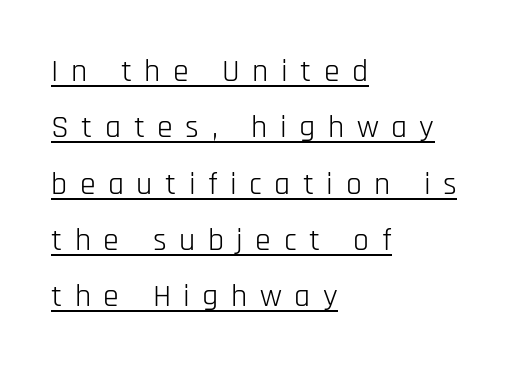
Q: Is the text bold? A: No.
Q: Is the text italic (slanted)? A: No, it is upright.
Q: Is the typeface a serif or a sans-serif typeface? A: Sans-serif.
Q: Is the text underlined? A: Yes.
Q: How is the paragraph aligned? A: Left-aligned.
Q: Is the spacing between letters normal or unusually wide? A: Unusually wide.
Q: Width (condensed, normal, or wide)? A: Condensed.
Q: Stroke contrast? A: Low.
Q: x-height? A: Large.
Q: Monospaced? A: No.
